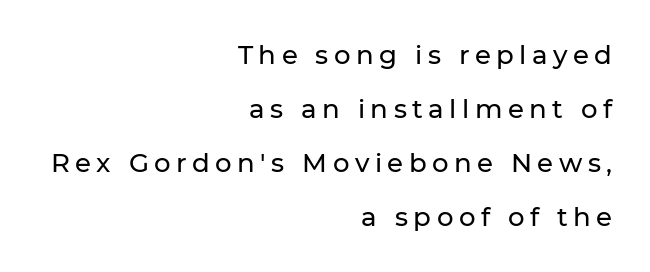
The rendering anchors every line to the right-hand side. The strip under each line holds only bare page. Characters follow at a spacing far wider than the type designer built in. Line spacing here is loose. This is roman type, the default non-slanted kind.
